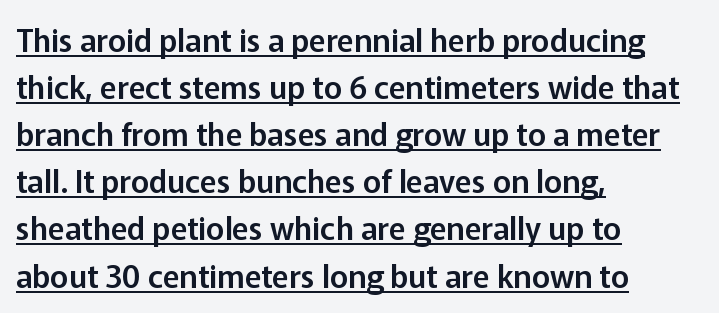
Q: Is the text italic (slanted)? A: No, it is upright.
Q: Is the typeface a serif or a sans-serif typeface? A: Sans-serif.
Q: Is the text underlined? A: Yes.
Q: How is the paragraph aligned? A: Left-aligned.
Q: Is the spacing between letters normal or unusually wide? A: Normal.
Q: Is the spacing between lines tight, normal or loose? A: Normal.
Q: Width (condensed, normal, or wide)? A: Normal.
Q: Stroke contrast? A: Low.
Q: x-height? A: Medium.
Q: Monospaced? A: No.
